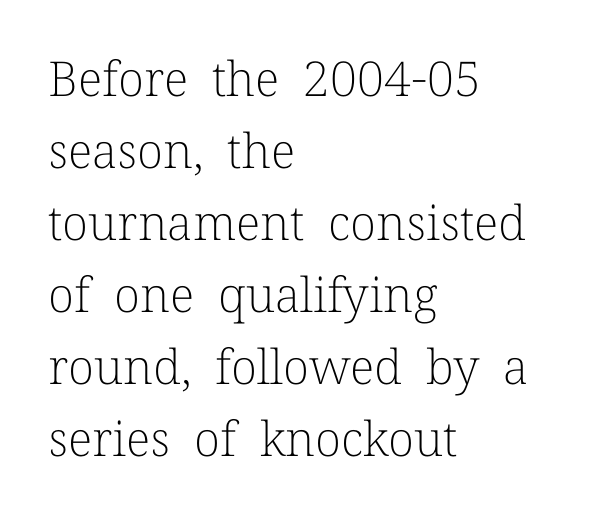
{"serif": "yes", "italic": "no", "bold": "no", "weight": "light", "width": "normal", "stroke_contrast": "low", "x_height": "medium", "monospaced": "no", "underline": "no", "align": "left", "line_spacing": "normal", "line_spacing_ratio": 1.5, "letter_spacing": "normal", "letter_spacing_em": 0.0, "glyph_px": 48}
